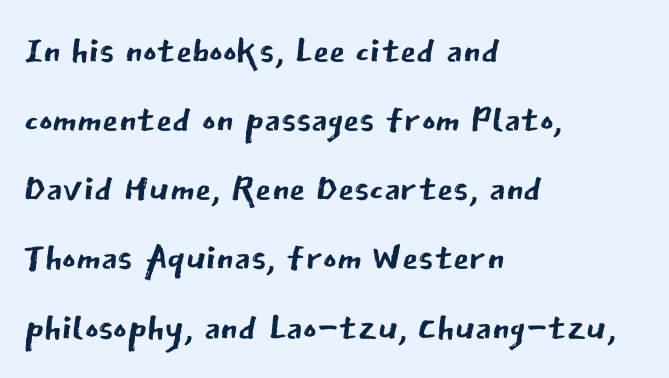
{"serif": "no", "italic": "no", "bold": "no", "weight": "regular", "width": "normal", "stroke_contrast": "low", "x_height": "medium", "monospaced": "no", "underline": "no", "align": "left", "line_spacing": "normal", "line_spacing_ratio": 1.33, "letter_spacing": "normal", "letter_spacing_em": 0.0, "glyph_px": 52}
